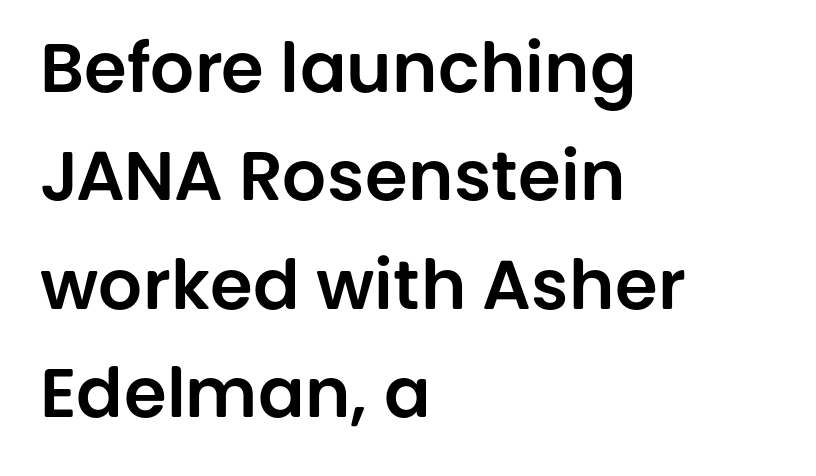
The image shows 69 px sans-serif type, upright; set left-aligned, normal line spacing (1.57x), normal letter spacing, not underlined; low stroke contrast and a large x-height.
